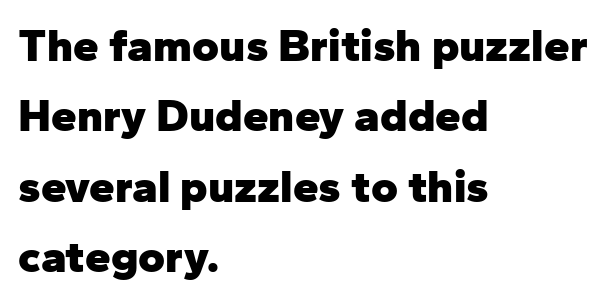
{"serif": "no", "italic": "no", "bold": "yes", "weight": "heavy", "width": "normal", "stroke_contrast": "low", "x_height": "medium", "monospaced": "no", "underline": "no", "align": "left", "line_spacing": "normal", "line_spacing_ratio": 1.53, "letter_spacing": "normal", "letter_spacing_em": 0.0, "glyph_px": 46}
